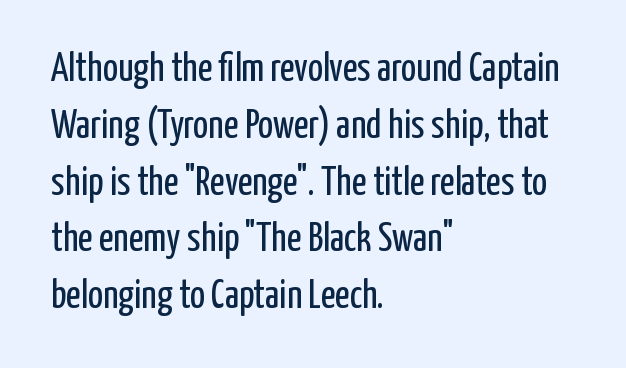
The glyphs in this specimen are sans serif. Typeset ragged right — the left edge is the straight one. Notice how the stems are strictly vertical — no italics here. Looks like regular typesetting: each glyph gets only the width it needs. Does the leading feel generous? No, just average.
